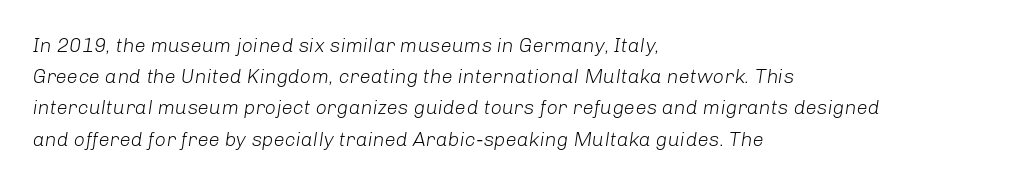
{"italic": "yes", "lean": "right", "slant_degrees": 8, "bold": "no", "underline": "no", "align": "left", "line_spacing": "normal", "line_spacing_ratio": 1.56, "letter_spacing": "normal", "letter_spacing_em": 0.0, "glyph_px": 20}
